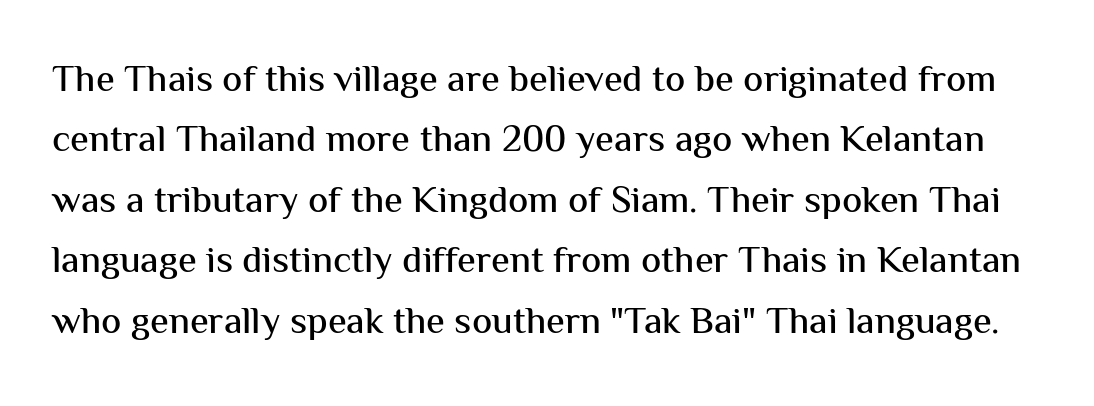
The glyphs in this specimen are sans serif. Compared with typical body copy, the letter spacing here is the same. Quick note: not italic, upright. Character widths vary here, with narrow letters taking less room than wide ones. Check under the words: just untouched page. Vertically, the passage feels balanced, rows spaced as you'd expect.
